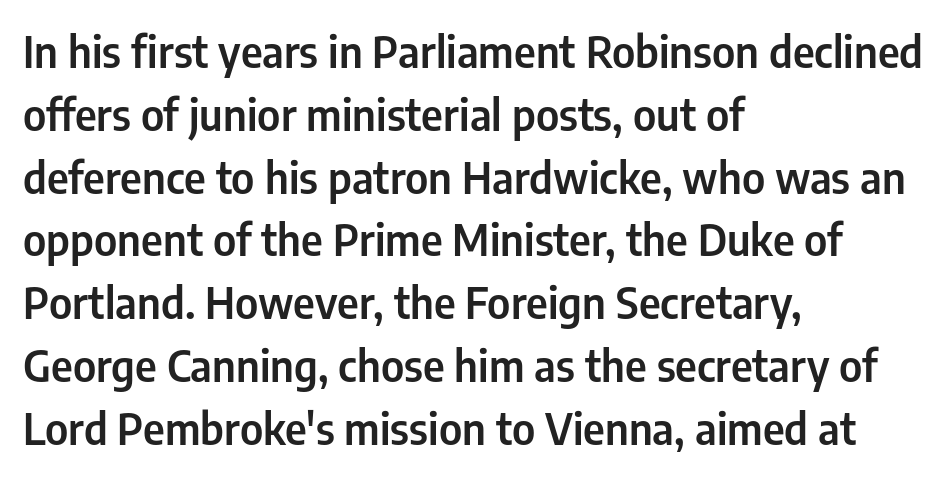
Q: Is the text italic (slanted)? A: No, it is upright.
Q: Is the typeface a serif or a sans-serif typeface? A: Sans-serif.
Q: Is the text underlined? A: No.
Q: How is the paragraph aligned? A: Left-aligned.
Q: Is the spacing between letters normal or unusually wide? A: Normal.
Q: Is the spacing between lines tight, normal or loose? A: Normal.
Q: Width (condensed, normal, or wide)? A: Condensed.
Q: Stroke contrast? A: Low.
Q: x-height? A: Medium.
Q: Monospaced? A: No.
